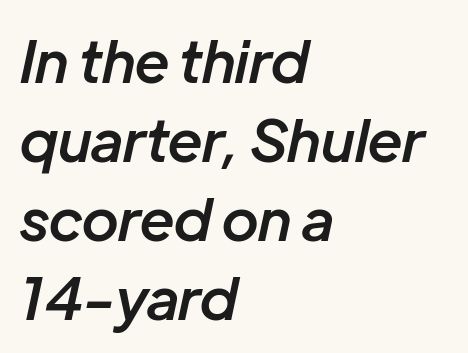
Q: Is the text bold? A: Semi-bold.
Q: Is the text italic (slanted)? A: Yes, it leans right by about 12 degrees.
Q: Is the text underlined? A: No.
Q: How is the paragraph aligned? A: Left-aligned.
Q: Is the spacing between letters normal or unusually wide? A: Normal.
Q: Is the spacing between lines tight, normal or loose? A: Normal.
Q: Width (condensed, normal, or wide)? A: Normal.
Q: Stroke contrast? A: Low.
Q: x-height? A: Medium.
Q: Monospaced? A: No.
